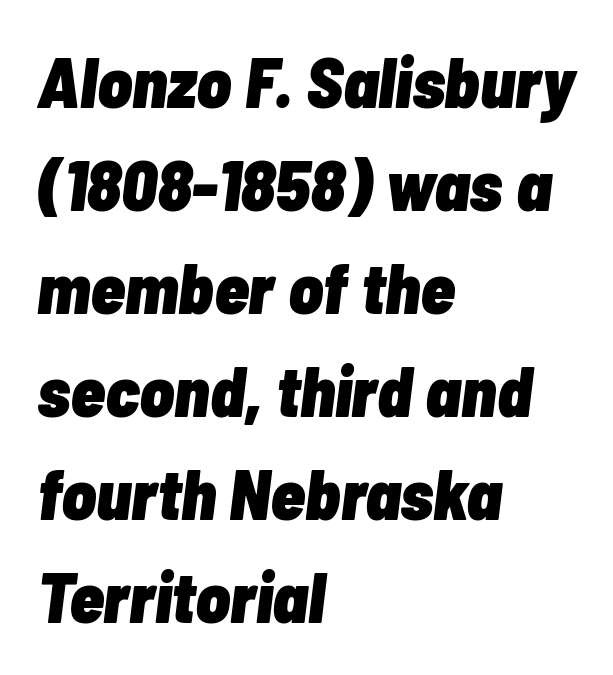
Q: Is the text bold? A: Yes.
Q: Is the text italic (slanted)? A: Yes, it leans right by about 7 degrees.
Q: Is the text underlined? A: No.
Q: How is the paragraph aligned? A: Left-aligned.
Q: Is the spacing between letters normal or unusually wide? A: Normal.
Q: Is the spacing between lines tight, normal or loose? A: Normal.
Q: Width (condensed, normal, or wide)? A: Condensed.
Q: Stroke contrast? A: Low.
Q: x-height? A: Medium.
Q: Monospaced? A: No.
